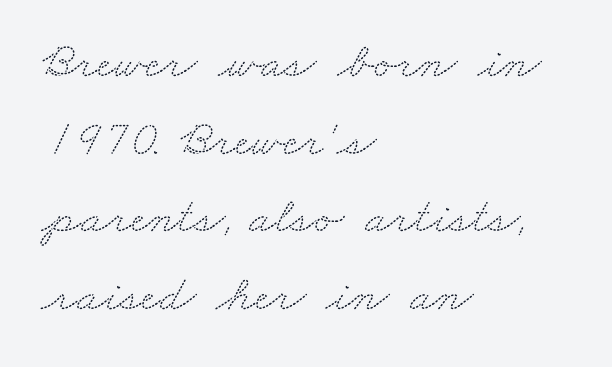
{"serif": "yes", "width": "wide", "stroke_contrast": "medium", "x_height": "small", "monospaced": "no", "underline": "no", "align": "left", "line_spacing": "normal", "line_spacing_ratio": 1.52, "letter_spacing": "normal", "letter_spacing_em": 0.0, "glyph_px": 51}
